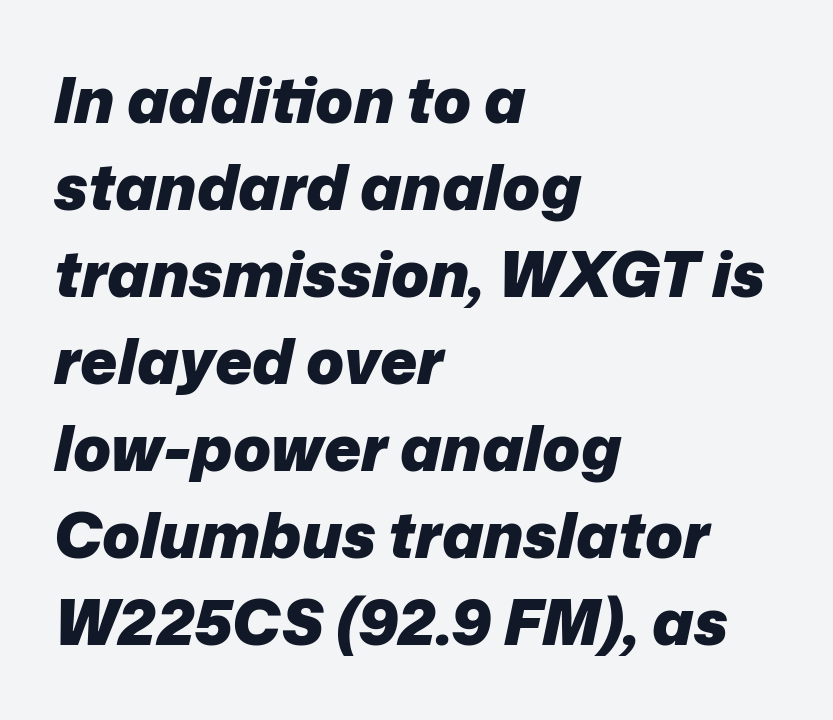
A typesetter would mark this as italic. Bare-footed words on every line. This sample has the flowing, uneven cadence of proportional lettering. Rows of type keep a routine distance in the vertical direction. Heavy, bold letterforms.
